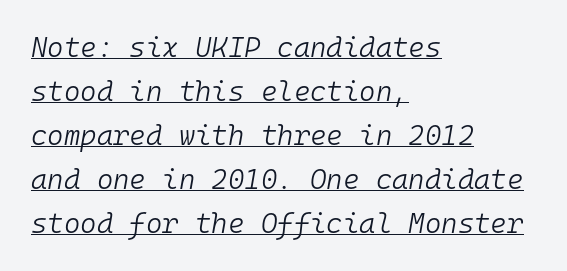
{"italic": "yes", "lean": "right", "slant_degrees": 10, "bold": "no", "weight": "light", "width": "normal", "stroke_contrast": "low", "x_height": "medium", "monospaced": "yes", "underline": "yes", "align": "left", "line_spacing": "normal", "line_spacing_ratio": 1.57, "letter_spacing": "normal", "letter_spacing_em": 0.0, "glyph_px": 28}
